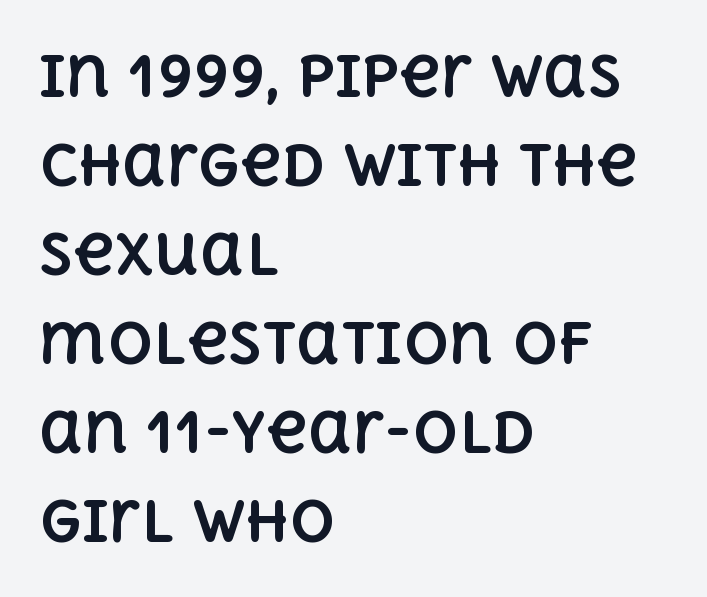
The image shows 56 px bold type, upright; set left-aligned, normal line spacing (1.59x), normal letter spacing, not underlined; a large x-height.
